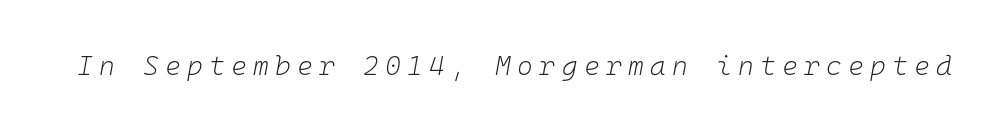
The weight would be labelled regular, book, light, or lighter still. The type is letterspaced generously, with wide tracking. The words here are not underlined. Yep, that's italic — everything's leaning.
